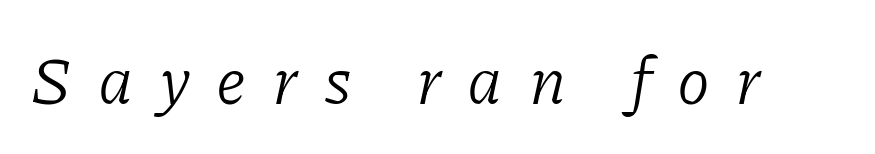
The image shows 67 px light serif type, italic (leaning right); set unusually wide letter spacing (+0.39 em), not underlined; low stroke contrast and a medium x-height.
